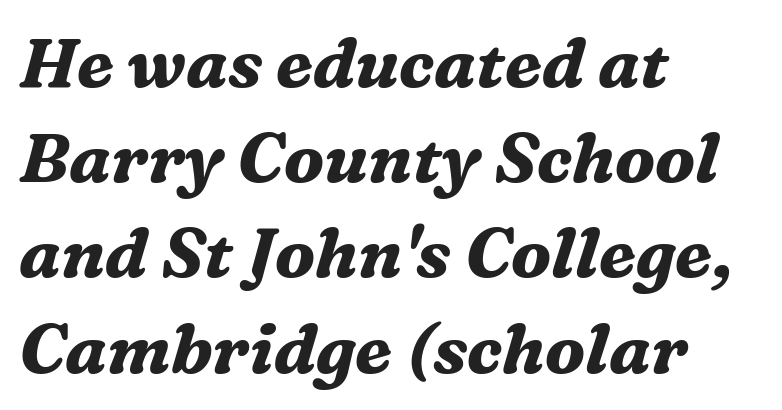
{"serif": "yes", "italic": "yes", "lean": "right", "slant_degrees": 16, "bold": "yes", "weight": "bold", "width": "normal", "stroke_contrast": "medium", "x_height": "medium", "monospaced": "no", "underline": "no", "align": "left", "line_spacing": "normal", "line_spacing_ratio": 1.38, "letter_spacing": "normal", "letter_spacing_em": 0.0, "glyph_px": 69}
